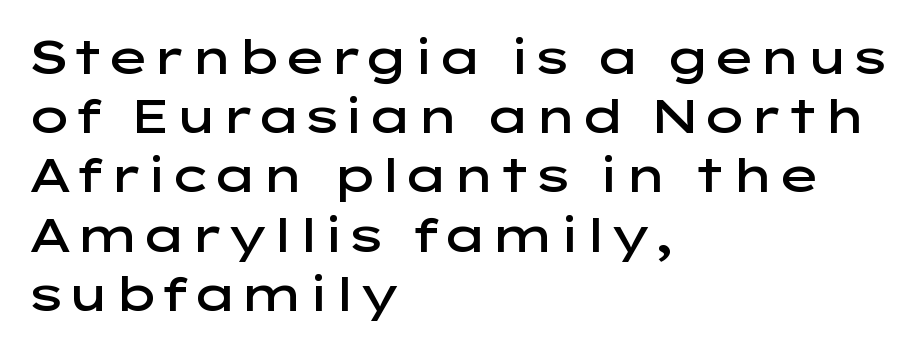
Q: Is the text bold? A: Semi-bold.
Q: Is the text italic (slanted)? A: No, it is upright.
Q: Is the typeface a serif or a sans-serif typeface? A: Sans-serif.
Q: Is the text underlined? A: No.
Q: How is the paragraph aligned? A: Left-aligned.
Q: Is the spacing between letters normal or unusually wide? A: Normal.
Q: Is the spacing between lines tight, normal or loose? A: Normal.
Q: Width (condensed, normal, or wide)? A: Wide.
Q: Stroke contrast? A: Low.
Q: x-height? A: Medium.
Q: Monospaced? A: No.
